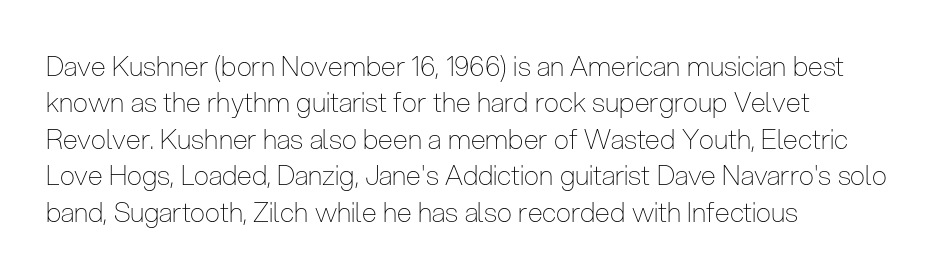
The image shows 27 px text type, upright; set left-aligned, normal line spacing (1.35x), normal letter spacing, not underlined.
